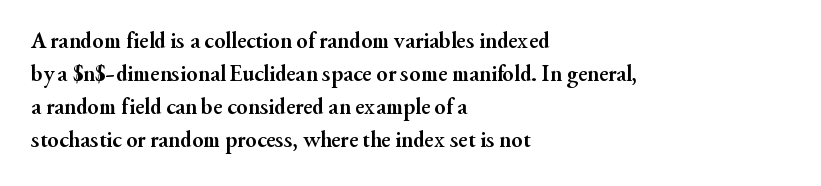
This sample keeps an unexceptional amount of space between lines. Strokes here are thick enough to call this a true bold. A student would call this left alignment; a typographer would say flush left, rag right. You can tell it's not italic because the verticals are truly vertical.
